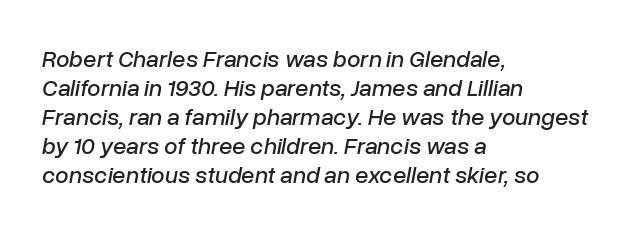
Layout note: lines flush left. Italic: yes, the glyphs are oblique. A clean baseline with only descenders dipping below it. Tracking here is standard; glyphs follow each other at the usual distance.
